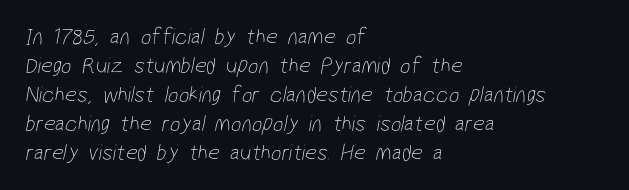
Lines of text with bare space underneath. Stems and bowls with no extra thickness — not bold. The rendering keeps characters at their native spacing. In terms of leading, this rendering sits right in the middle.
